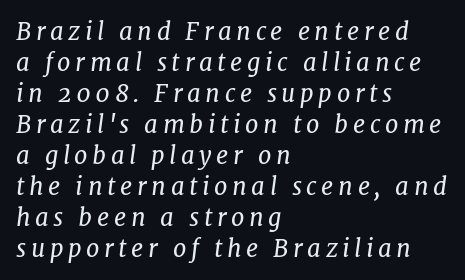
Would a proofreader flag this as italicized? Yes. The rendering uses a moderate line-height, typical for paragraphs. Alignment: flush left. Each row of text sits above clean, open space. The font sits on the lighter half of the weight spectrum, regular included.
